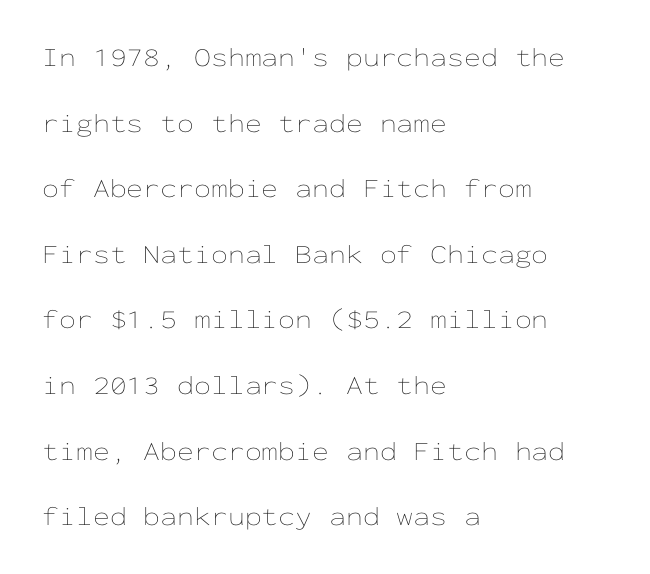
The image shows 27 px text type, upright; set left-aligned, loose line spacing (2.43x), normal letter spacing, not underlined.
